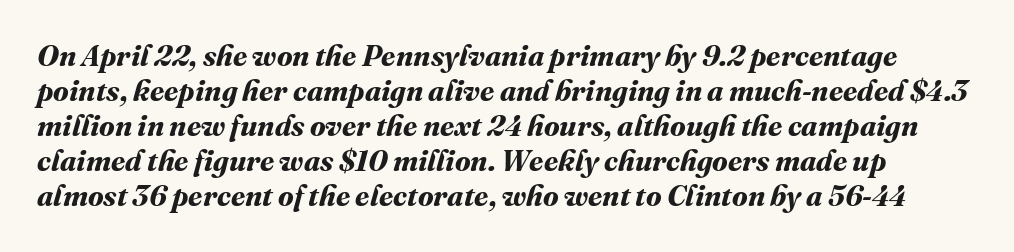
The image shows 29 px bold type; set line spacing 1.21x, normal letter spacing, not underlined; medium stroke contrast and a medium x-height.
